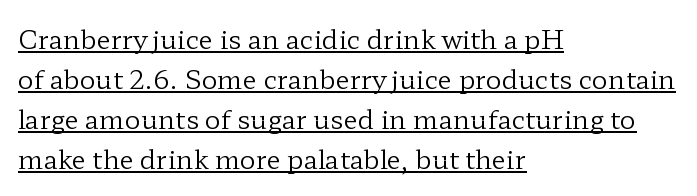
{"italic": "no", "bold": "no", "underline": "yes", "align": "left", "line_spacing": "normal", "line_spacing_ratio": 1.54, "letter_spacing": "normal", "letter_spacing_em": 0.0, "glyph_px": 26}
